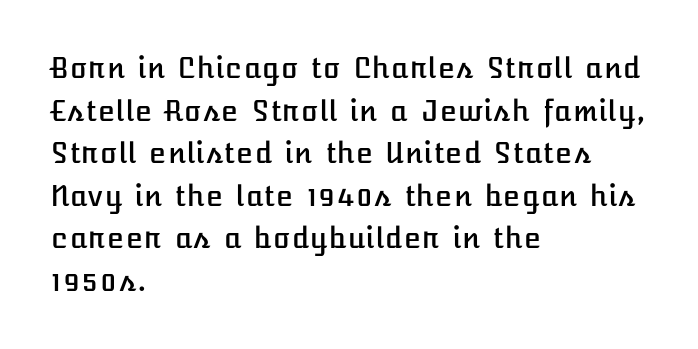
{"italic": "no", "width": "normal", "stroke_contrast": "low", "x_height": "medium", "underline": "no", "align": "left", "line_spacing": "normal", "line_spacing_ratio": 1.52, "letter_spacing": "normal", "letter_spacing_em": 0.0, "glyph_px": 28}
